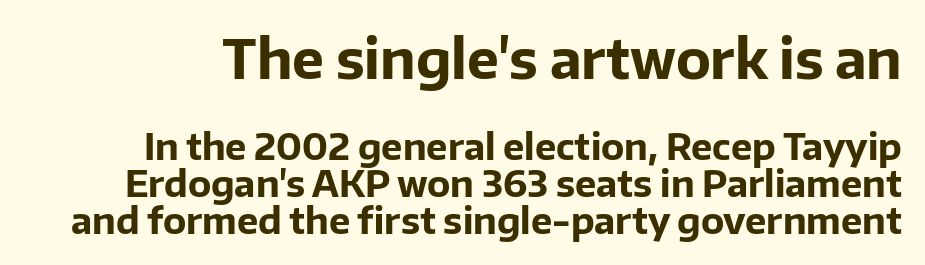
{"serif": "no", "italic": "no", "bold": "yes", "weight": "bold", "width": "normal", "stroke_contrast": "low", "x_height": "medium", "monospaced": "no", "underline": "no", "line_spacing": "tight", "line_spacing_ratio": 1.03, "letter_spacing": "normal", "letter_spacing_em": 0.0, "larger_block": "first", "size_ratio": 1.5, "glyph_px": 54}
